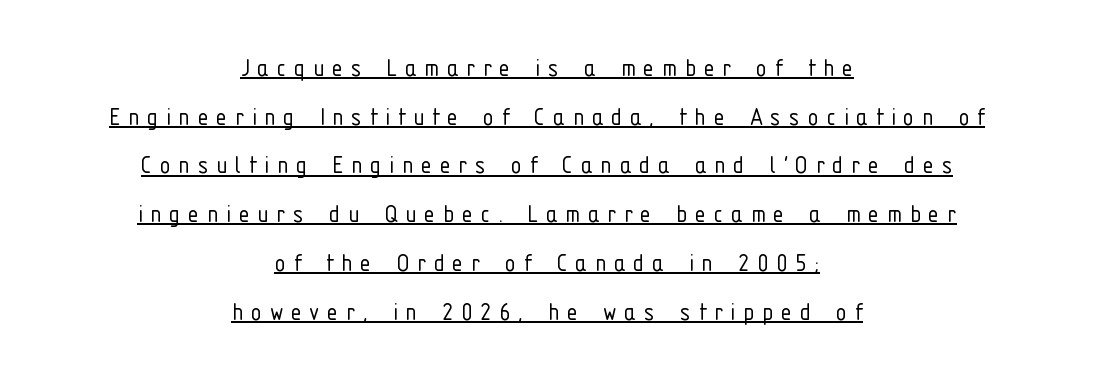
{"serif": "no", "italic": "no", "bold": "no", "weight": "light", "width": "condensed", "stroke_contrast": "low", "x_height": "medium", "monospaced": "no", "underline": "yes", "align": "center", "line_spacing_ratio": 1.74, "letter_spacing": "wide", "letter_spacing_em": 0.27, "glyph_px": 28}
